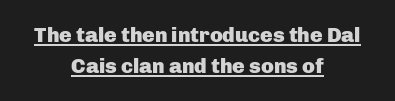
The image shows 21 px bold type, upright; set centered, normal line spacing (1.47x), normal letter spacing, underlined.
